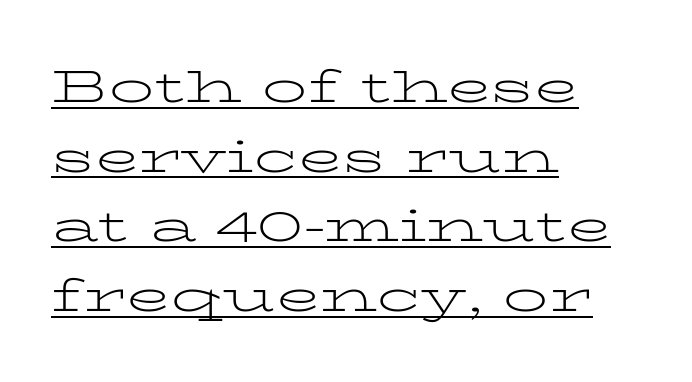
{"serif": "yes", "italic": "no", "bold": "no", "weight": "light", "width": "wide", "stroke_contrast": "low", "x_height": "medium", "monospaced": "no", "underline": "yes", "align": "left", "line_spacing": "normal", "line_spacing_ratio": 1.55, "letter_spacing": "normal", "letter_spacing_em": 0.0, "glyph_px": 45}
